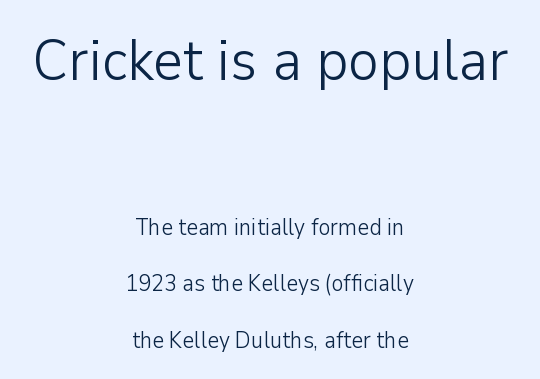
{"serif": "no", "italic": "no", "bold": "no", "weight": "light", "width": "normal", "stroke_contrast": "low", "x_height": "medium", "monospaced": "no", "underline": "no", "align": "center", "line_spacing": "loose", "line_spacing_ratio": 2.47, "letter_spacing": "normal", "letter_spacing_em": 0.0, "larger_block": "first", "size_ratio": 2.52, "glyph_px": 58}
